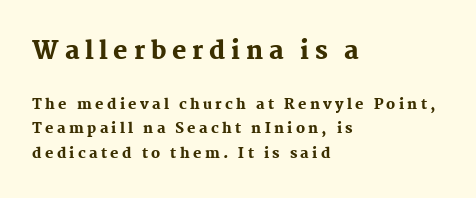
Q: Is the text bold? A: Yes.
Q: Is the text italic (slanted)? A: No, it is upright.
Q: Is the text underlined? A: No.
Q: How is the paragraph aligned? A: Left-aligned.
Q: Is the spacing between letters normal or unusually wide? A: Unusually wide.
Q: Which block of text is set in a larger size, the first (top) or the second (bottom)? A: The first (top) one.
